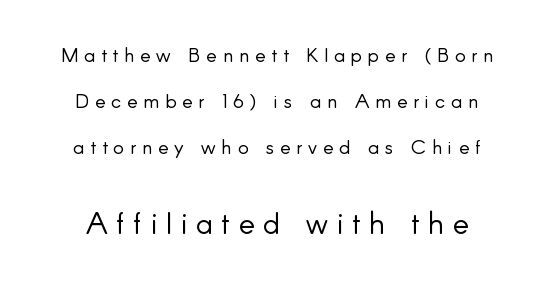
{"serif": "no", "italic": "no", "bold": "no", "weight": "light", "width": "normal", "stroke_contrast": "low", "x_height": "small", "monospaced": "no", "underline": "no", "line_spacing": "loose", "line_spacing_ratio": 2.3, "letter_spacing": "wide", "letter_spacing_em": 0.29, "larger_block": "second", "size_ratio": 1.5, "glyph_px": 30}
